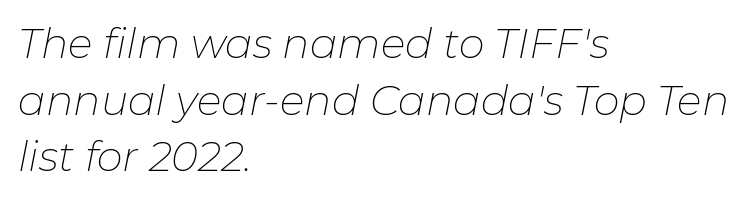
The image shows 41 px thin type, italic (leaning right); set left-aligned, normal line spacing (1.38x), normal letter spacing, not underlined; low stroke contrast and a medium x-height.
